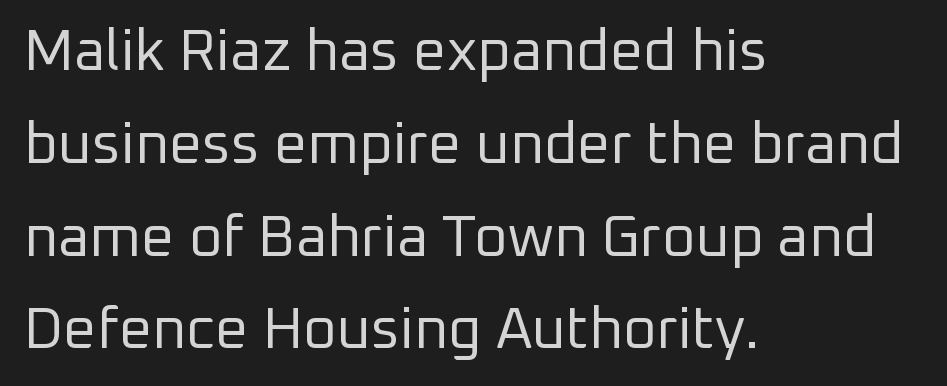
The image shows 58 px regular-weight sans-serif type, upright; set left-aligned, normal line spacing (1.6x), normal letter spacing, not underlined; low stroke contrast and a medium x-height.
